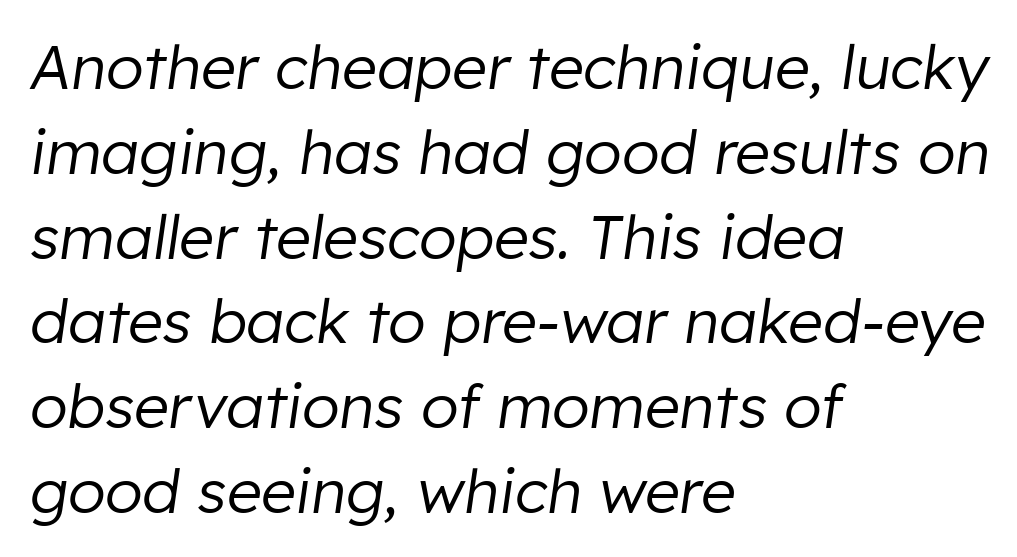
The image shows 61 px regular-weight type, italic (leaning right); set left-aligned, normal line spacing (1.39x), normal letter spacing, not underlined; low stroke contrast and a medium x-height.
